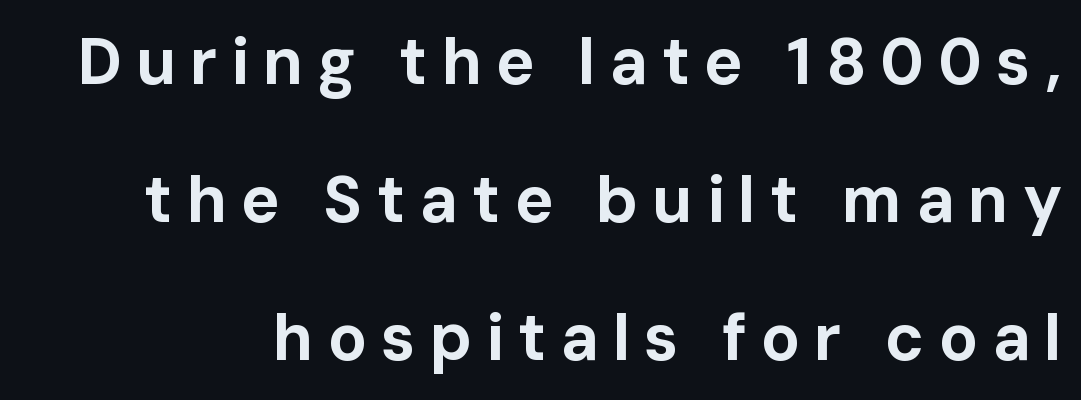
The image shows 65 px bold sans-serif type, upright; set loose line spacing (2.12x), unusually wide letter spacing (+0.21 em), not underlined; low stroke contrast and a medium x-height.
